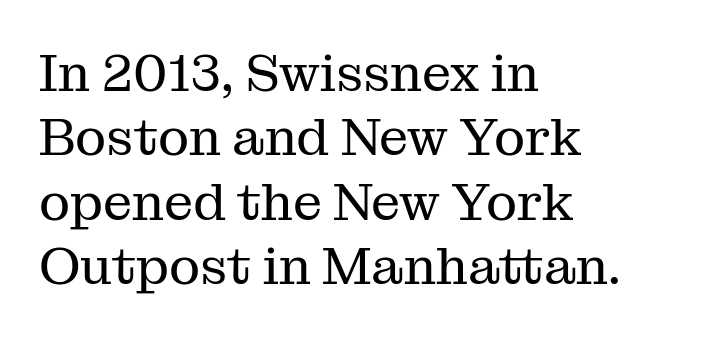
{"serif": "yes", "italic": "no", "bold": "no", "weight": "regular", "width": "normal", "stroke_contrast": "medium", "x_height": "medium", "monospaced": "no", "underline": "no", "align": "left", "line_spacing_ratio": 1.24, "letter_spacing": "normal", "letter_spacing_em": 0.0, "glyph_px": 52}
